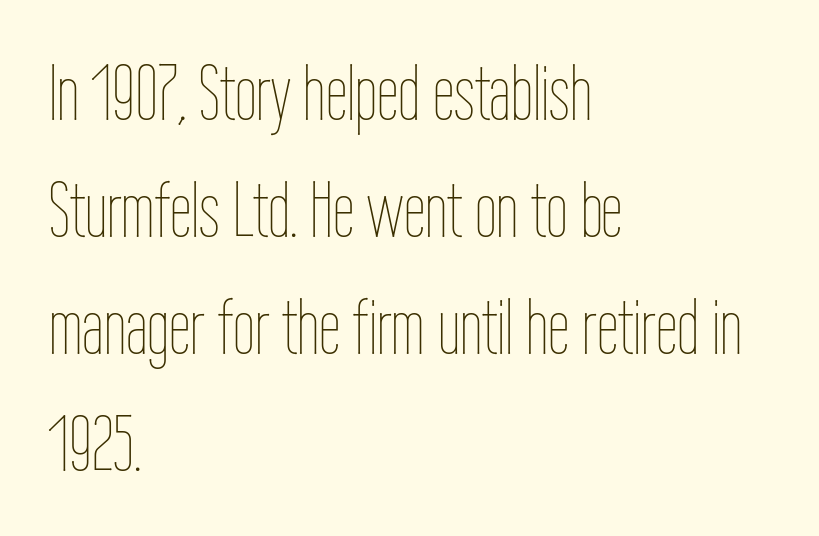
The image shows 78 px thin, condensed type, upright; set left-aligned, normal line spacing (1.5x), normal letter spacing, not underlined; low stroke contrast and a medium x-height.
